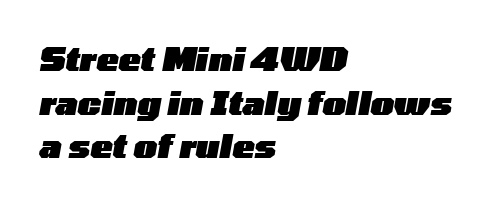
Underlining? Definitely not there. Slanted lettering throughout. Leading: standard. Notice how thick the strokes are: this is what a full bold looks like.
